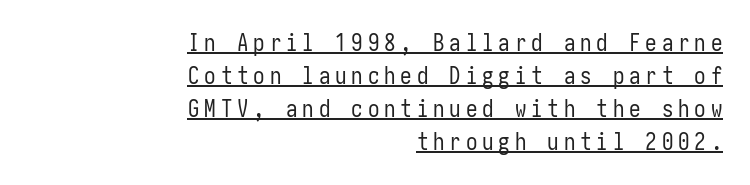
The image shows 23 px text type, upright; set right-aligned, normal line spacing (1.43x), unusually wide letter spacing (+0.21 em), underlined.
